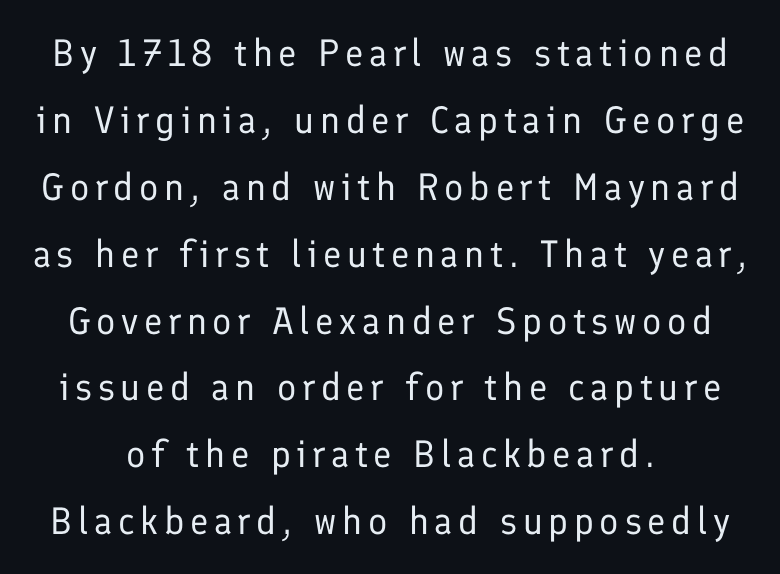
Check under the words: just untouched page. Italic? Not at all — the glyphs are vertical. Weight: regular or lighter. The type family on display is of the sans-serif kind. Note the varied advance widths — an 'i' is clearly narrower than an 'm'.
